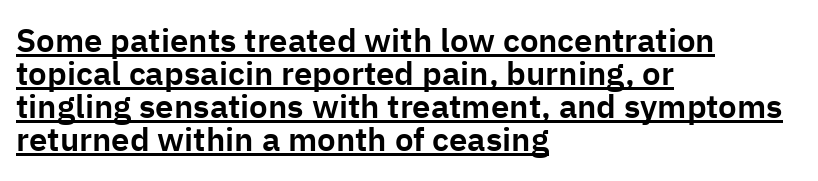
{"serif": "no", "italic": "no", "width": "normal", "stroke_contrast": "low", "x_height": "medium", "monospaced": "no", "underline": "yes", "align": "left", "line_spacing": "tight", "line_spacing_ratio": 1.0, "letter_spacing": "normal", "letter_spacing_em": 0.0, "glyph_px": 33}
